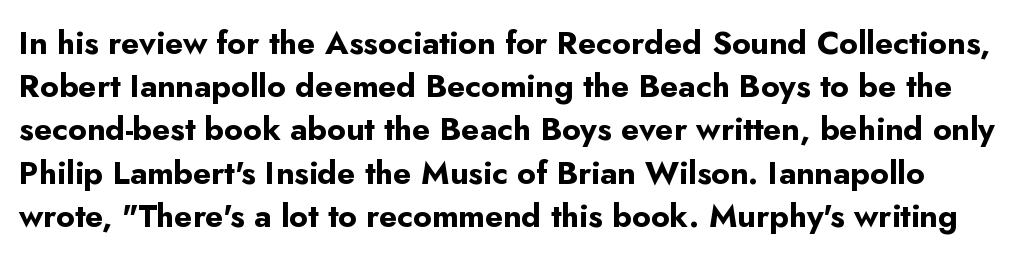
The image shows 32 px bold sans-serif type, upright; set normal line spacing (1.35x), normal letter spacing, not underlined; low stroke contrast and a small x-height.
